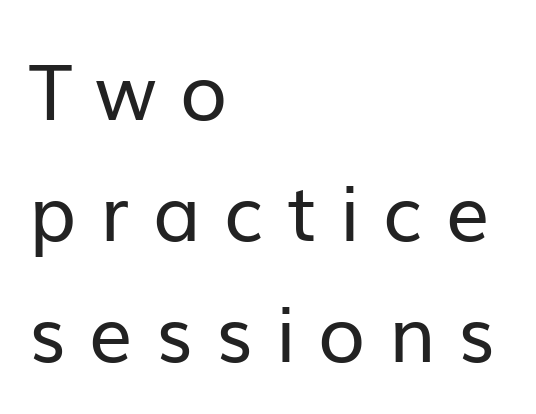
The image shows 77 px regular-weight sans-serif type, upright; set left-aligned, normal line spacing (1.57x), unusually wide letter spacing (+0.3 em), not underlined; low stroke contrast and a medium x-height.
